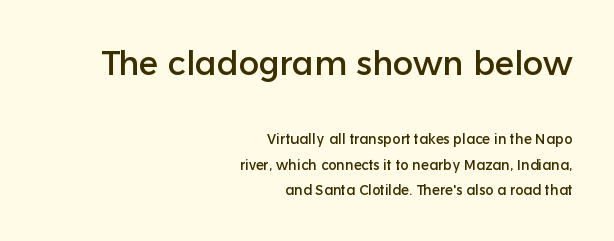
A typesetter would label this face a sans. If you drew a line through each stem, it would be perfectly vertical. Letter spacing: default. Type without underlining.
